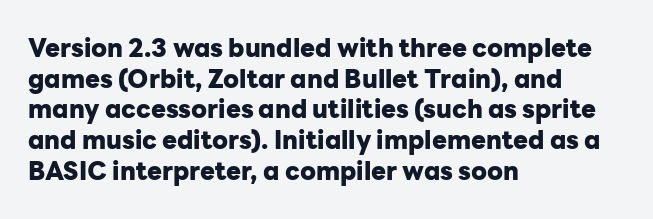
The image shows 25 px bold type, upright; set left-aligned, line spacing 1.23x, normal letter spacing, not underlined.
